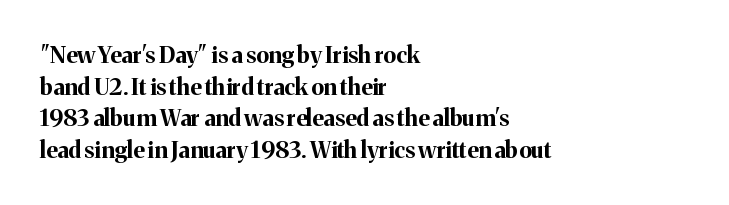
The image shows 23 px bold type, upright; set left-aligned, normal line spacing (1.37x), normal letter spacing, not underlined.
